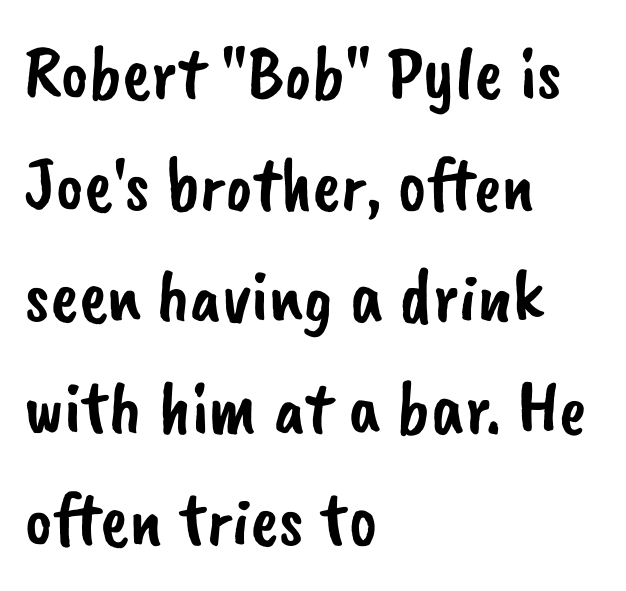
The image shows 76 px sans-serif type; set left-aligned, normal line spacing (1.47x), normal letter spacing, not underlined; low stroke contrast and a small x-height.
